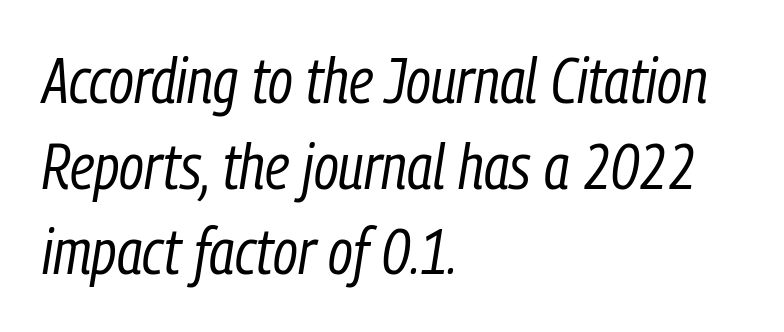
The image shows 63 px regular-weight, condensed type, italic (leaning right); set left-aligned, normal line spacing (1.36x), normal letter spacing, not underlined; low stroke contrast and a medium x-height.
